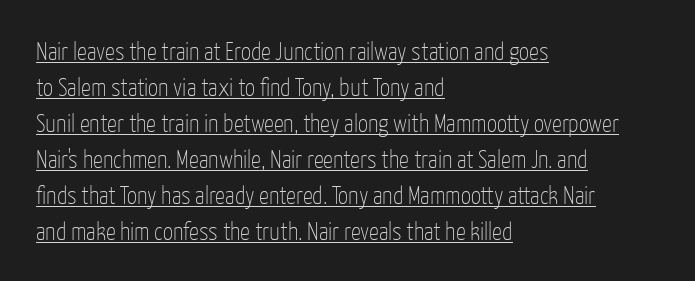
Q: Is the text bold? A: No.
Q: Is the text italic (slanted)? A: No, it is upright.
Q: Is the text underlined? A: Yes.
Q: How is the paragraph aligned? A: Left-aligned.
Q: Is the spacing between letters normal or unusually wide? A: Normal.
Q: Is the spacing between lines tight, normal or loose? A: Normal.
